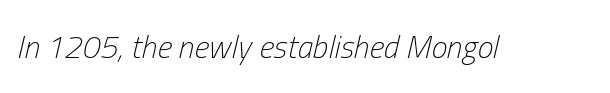
{"italic": "yes", "lean": "right", "slant_degrees": 13, "bold": "no", "weight": "light", "width": "condensed", "stroke_contrast": "low", "x_height": "medium", "monospaced": "no", "underline": "no", "letter_spacing": "normal", "letter_spacing_em": 0.0, "glyph_px": 32}
